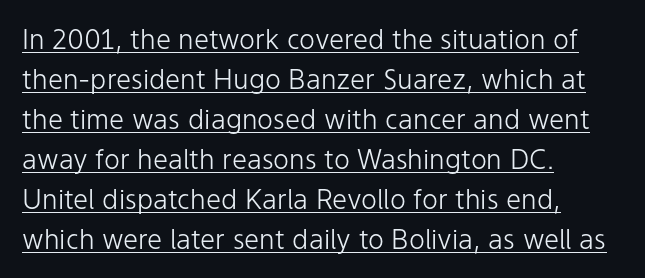
{"italic": "no", "bold": "no", "underline": "yes", "align": "left", "line_spacing": "normal", "line_spacing_ratio": 1.48, "letter_spacing": "normal", "letter_spacing_em": 0.0, "glyph_px": 27}
